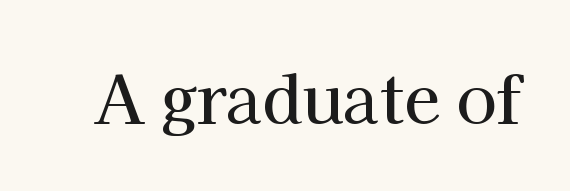
Q: Is the text italic (slanted)? A: No, it is upright.
Q: Is the typeface a serif or a sans-serif typeface? A: Serif.
Q: Is the text underlined? A: No.
Q: Is the spacing between letters normal or unusually wide? A: Normal.
Q: Width (condensed, normal, or wide)? A: Normal.
Q: Stroke contrast? A: High.
Q: x-height? A: Medium.
Q: Monospaced? A: No.
